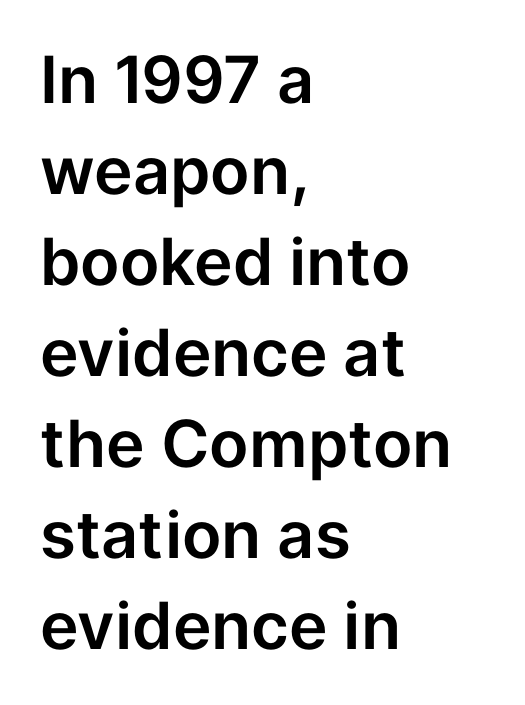
Q: Is the text italic (slanted)? A: No, it is upright.
Q: Is the typeface a serif or a sans-serif typeface? A: Sans-serif.
Q: Is the text underlined? A: No.
Q: How is the paragraph aligned? A: Left-aligned.
Q: Is the spacing between letters normal or unusually wide? A: Normal.
Q: Is the spacing between lines tight, normal or loose? A: Normal.
Q: Width (condensed, normal, or wide)? A: Normal.
Q: Stroke contrast? A: Low.
Q: x-height? A: Medium.
Q: Monospaced? A: No.
